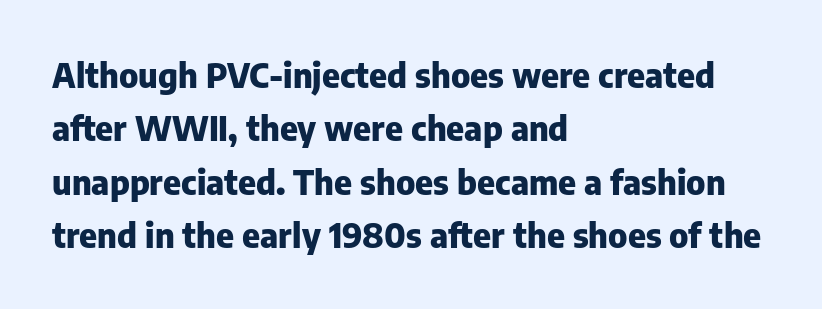
The image shows 34 px heavy sans-serif type, upright; set left-aligned, normal line spacing (1.57x), normal letter spacing, not underlined; low stroke contrast and a medium x-height.
